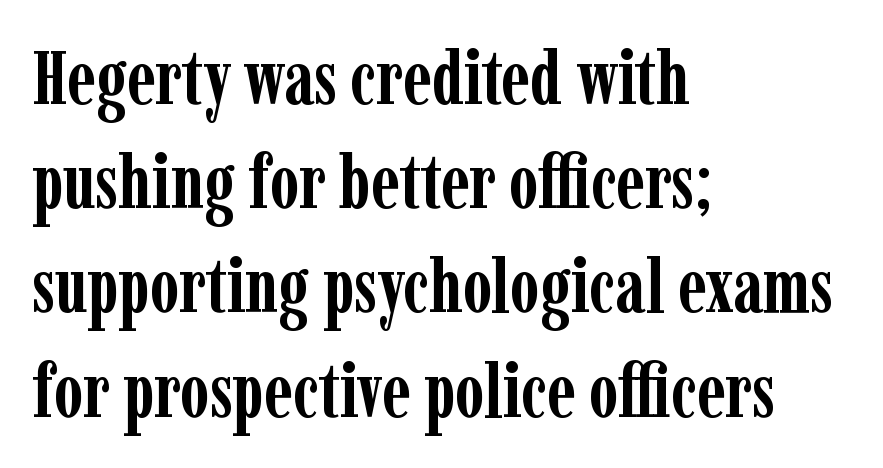
The image shows 75 px semibold, condensed serif type, upright; set left-aligned, normal line spacing (1.39x), normal letter spacing, not underlined; low stroke contrast and a medium x-height.
